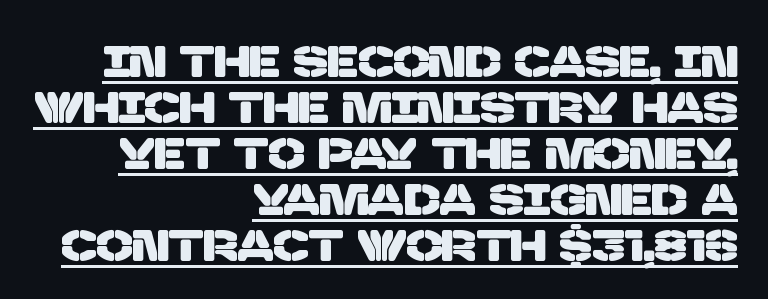
Tightly led — the rows are bunched. Where is the straight margin? On the right. These lines are rendered in a variable-pitch font. The rendering shows plain stroke endings on the letterforms — a sans-serif design.
